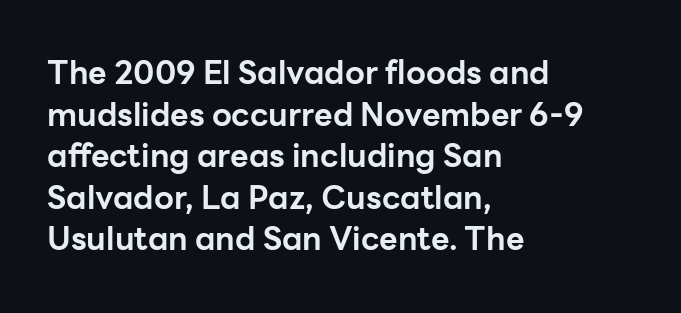
Q: Is the text bold? A: Yes.
Q: Is the text italic (slanted)? A: No, it is upright.
Q: Is the typeface a serif or a sans-serif typeface? A: Sans-serif.
Q: Is the text underlined? A: No.
Q: How is the paragraph aligned? A: Left-aligned.
Q: Is the spacing between letters normal or unusually wide? A: Normal.
Q: Is the spacing between lines tight, normal or loose? A: Normal.
Q: Width (condensed, normal, or wide)? A: Normal.
Q: Stroke contrast? A: Low.
Q: x-height? A: Medium.
Q: Monospaced? A: No.
